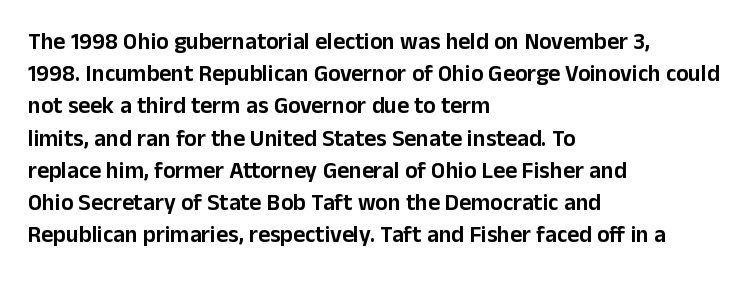
Does the leading feel generous? No, just average. The paragraph shown leans on its left margin. The string is rendered with underlining switched off. Here the glyphs are tracked normally, forming tight word shapes. The font's upright variant was chosen for this text.
